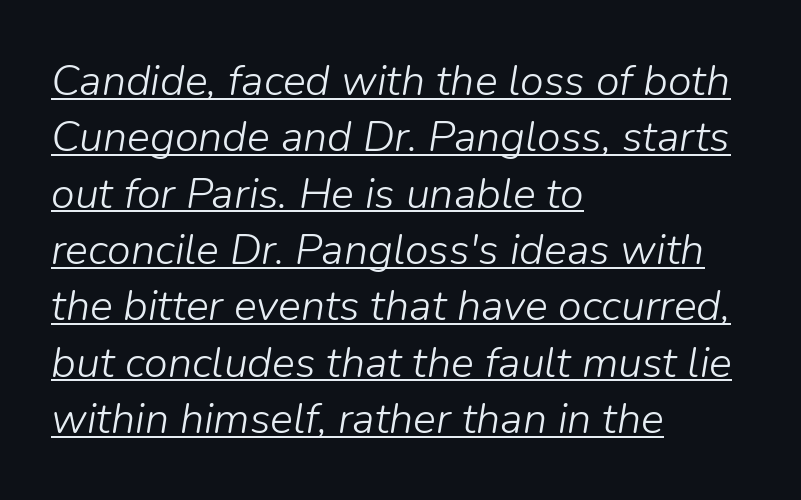
Q: Is the text bold? A: No.
Q: Is the text italic (slanted)? A: Yes, it leans right by about 9 degrees.
Q: Is the text underlined? A: Yes.
Q: How is the paragraph aligned? A: Left-aligned.
Q: Is the spacing between letters normal or unusually wide? A: Normal.
Q: Is the spacing between lines tight, normal or loose? A: Normal.
Q: Width (condensed, normal, or wide)? A: Normal.
Q: Stroke contrast? A: Low.
Q: x-height? A: Medium.
Q: Monospaced? A: No.
